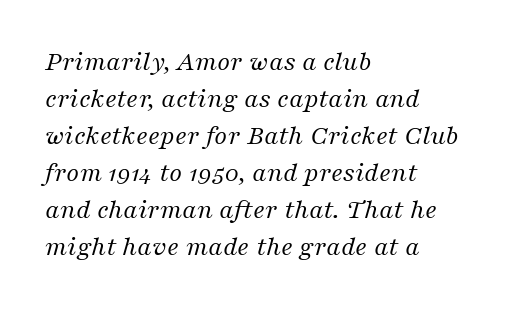
Q: Is the text bold? A: No.
Q: Is the text italic (slanted)? A: Yes, it leans right by about 16 degrees.
Q: Is the typeface a serif or a sans-serif typeface? A: Serif.
Q: Is the text underlined? A: No.
Q: How is the paragraph aligned? A: Left-aligned.
Q: Is the spacing between letters normal or unusually wide? A: Normal.
Q: Is the spacing between lines tight, normal or loose? A: Normal.
Q: Width (condensed, normal, or wide)? A: Normal.
Q: Stroke contrast? A: Medium.
Q: x-height? A: Medium.
Q: Monospaced? A: No.
